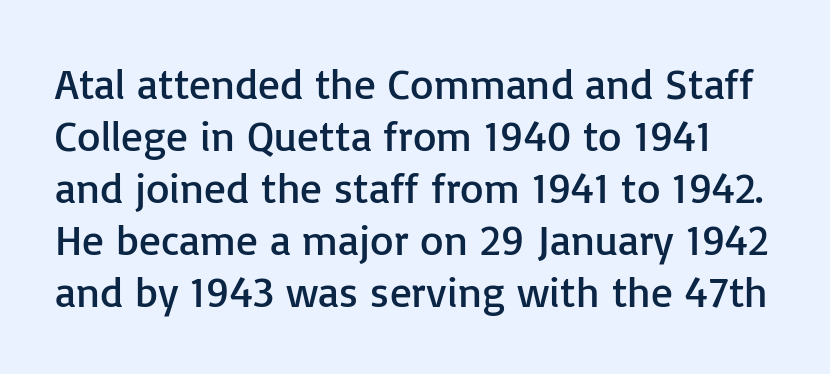
The image shows 43 px regular-weight sans-serif type, upright; set line spacing 1.21x, normal letter spacing, not underlined; low stroke contrast and a medium x-height.
